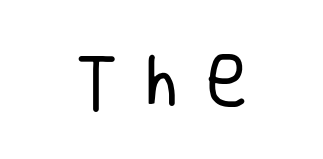
{"serif": "no", "italic": "no", "bold": "no", "weight": "regular", "width": "condensed", "stroke_contrast": "low", "x_height": "large", "monospaced": "no", "underline": "no", "letter_spacing": "wide", "letter_spacing_em": 0.46, "glyph_px": 58}
